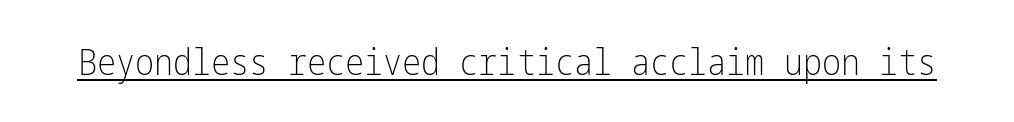
Q: Is the text bold? A: No.
Q: Is the text italic (slanted)? A: No, it is upright.
Q: Is the typeface a serif or a sans-serif typeface? A: Sans-serif.
Q: Is the text underlined? A: Yes.
Q: Is the spacing between letters normal or unusually wide? A: Normal.
Q: Width (condensed, normal, or wide)? A: Condensed.
Q: Stroke contrast? A: Low.
Q: x-height? A: Medium.
